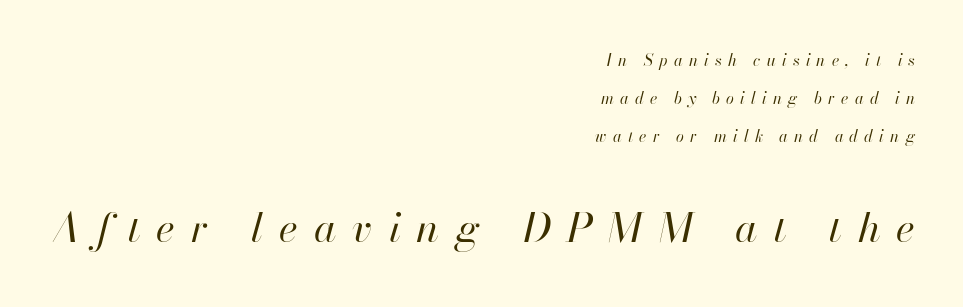
Q: Is the text bold? A: No.
Q: Is the text italic (slanted)? A: Yes, it leans right by about 13 degrees.
Q: Is the text underlined? A: No.
Q: How is the paragraph aligned? A: Right-aligned.
Q: Is the spacing between letters normal or unusually wide? A: Unusually wide.
Q: Is the spacing between lines tight, normal or loose? A: Loose.
Q: Which block of text is set in a larger size, the first (top) or the second (bottom)? A: The second (bottom) one.
Q: Width (condensed, normal, or wide)? A: Normal.
Q: Stroke contrast? A: High.
Q: x-height? A: Small.
Q: Monospaced? A: No.
